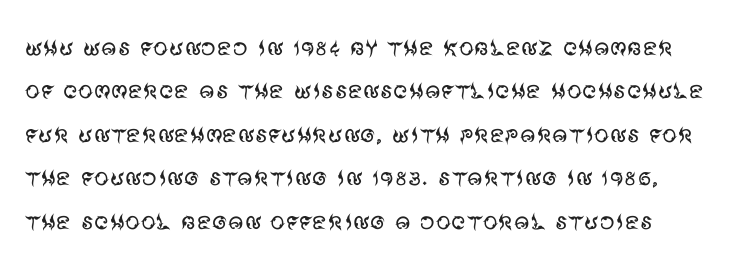
This rendering leaves character spacing at its baseline value. Every stem runs plumb, perpendicular to the baseline. The rendering shows plain stroke endings on the letterforms — a sans-serif design. The space between consecutive lines is moderate. Compared with a typical body face, this is equally light or lighter still. Looks like regular typesetting: each glyph gets only the width it needs.
